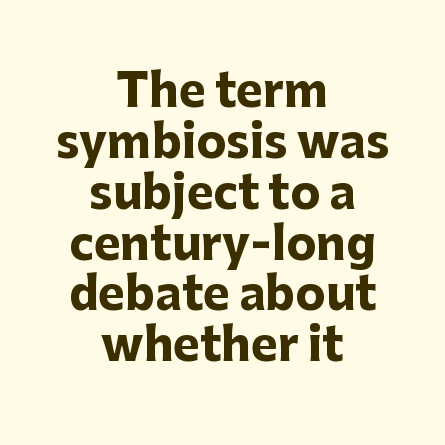
The typesetter chose a symmetrical, centered arrangement here. Weight check: bold — yes, fully. Typographically, this falls in the sans-serif category. Inter-character spacing is left at the font's built-in metrics. The specimen omits any rule beneath the text block's lines. You could not count columns in this text — the font is proportionally spaced.
